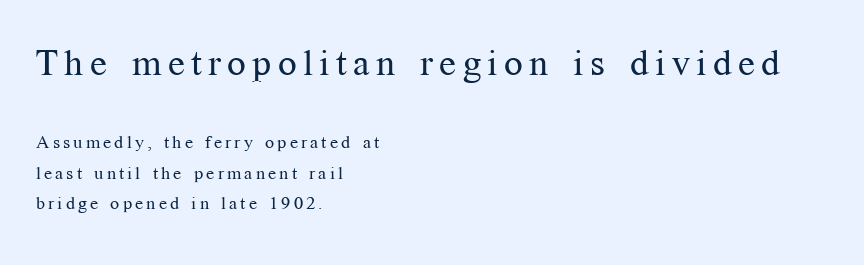
Little horizontal feet cap the strokes, marking this as serif type. You could not count columns in this text — the font is proportionally spaced. The typesetting does not lean heavy: it is not bold. The gap between lines stays unmarked.
